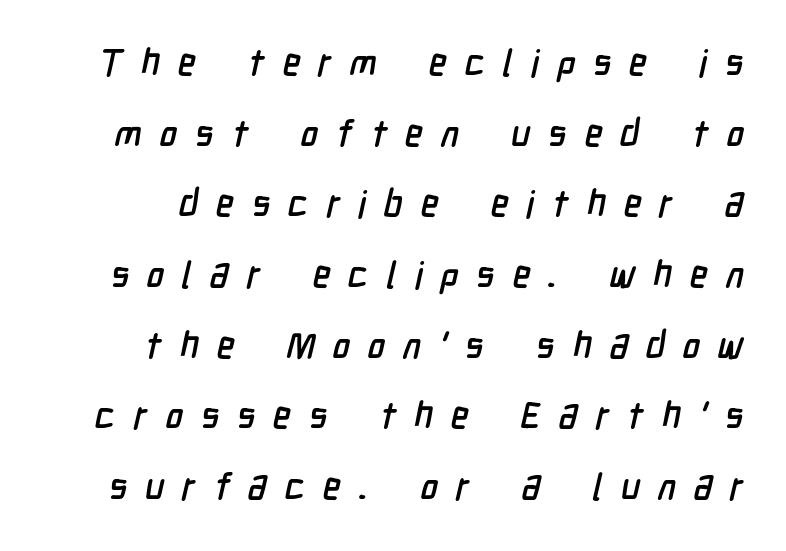
Q: Is the typeface a serif or a sans-serif typeface? A: Sans-serif.
Q: Is the text underlined? A: No.
Q: Is the spacing between letters normal or unusually wide? A: Unusually wide.
Q: Is the spacing between lines tight, normal or loose? A: Loose.
Q: Width (condensed, normal, or wide)? A: Condensed.
Q: Stroke contrast? A: Low.
Q: x-height? A: Medium.
Q: Monospaced? A: No.
